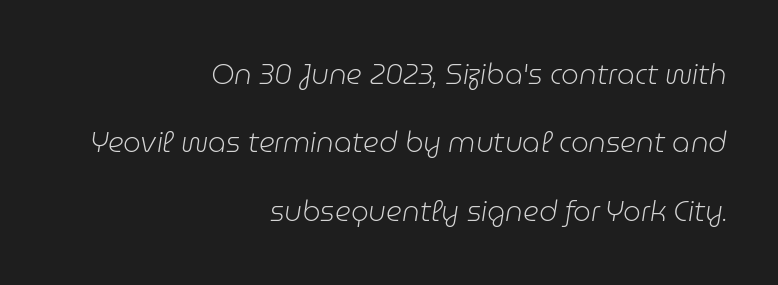
Has an underline been added? It has not. You could not count columns in this text — the font is proportionally spaced. Style check: oblique. The letterforms sit shoulder to shoulder at normal distance.
